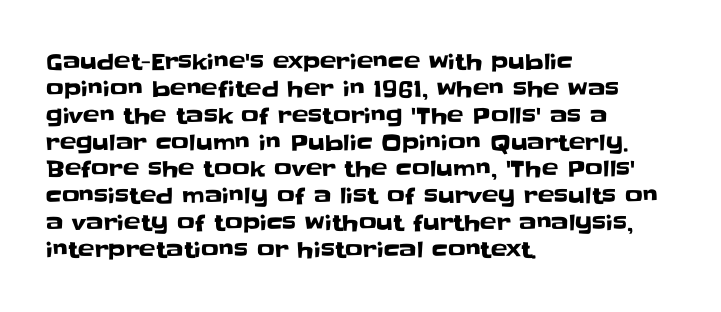
{"italic": "no", "underline": "no", "align": "left", "line_spacing_ratio": 1.22, "letter_spacing": "normal", "letter_spacing_em": 0.0, "glyph_px": 22}
